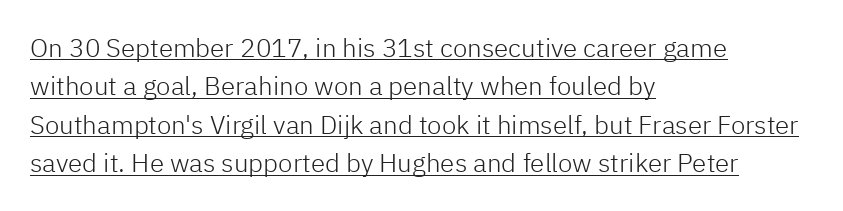
{"italic": "no", "bold": "no", "underline": "yes", "align": "left", "line_spacing": "normal", "line_spacing_ratio": 1.48, "letter_spacing": "normal", "letter_spacing_em": 0.0, "glyph_px": 26}
